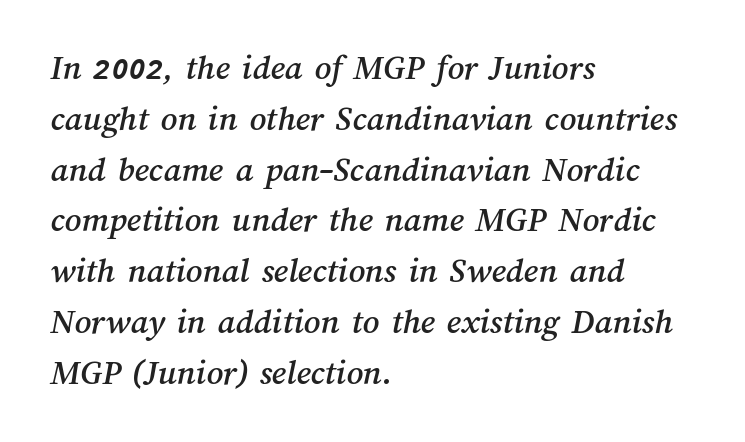
Between one letter and the next there's only the usual sliver of space. How would I describe the line gaps? Plain and ordinary. Typeset ragged right — the left edge is the straight one. The rendering uses natural spacing where letterforms have individual widths. Letters rest on an invisible, unmarked baseline.
